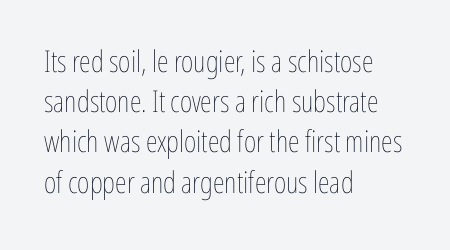
Proportional: the letters do not fall into vertical columns. Weight: regular or lighter. Letter spacing: default. Line starts are locked; line ends wander.
